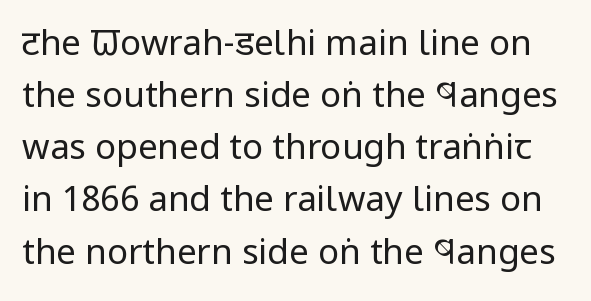
Q: Is the text bold? A: No.
Q: Is the text italic (slanted)? A: No, it is upright.
Q: Is the typeface a serif or a sans-serif typeface? A: Sans-serif.
Q: Is the text underlined? A: No.
Q: Is the spacing between letters normal or unusually wide? A: Normal.
Q: Is the spacing between lines tight, normal or loose? A: Normal.
Q: Width (condensed, normal, or wide)? A: Condensed.
Q: Stroke contrast? A: Low.
Q: x-height? A: Large.
Q: Monospaced? A: No.
